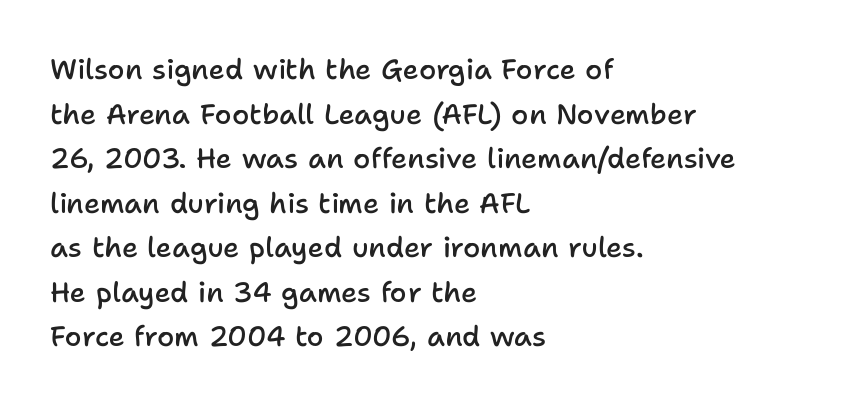
Proportional: the letters do not fall into vertical columns. The letters carry no serifs — their stems end cleanly without finishing strokes. The area under the type is left untouched. When letters stand straight like this, we call the style roman or upright. Caption: multi-line text, flush left, ragged right.
